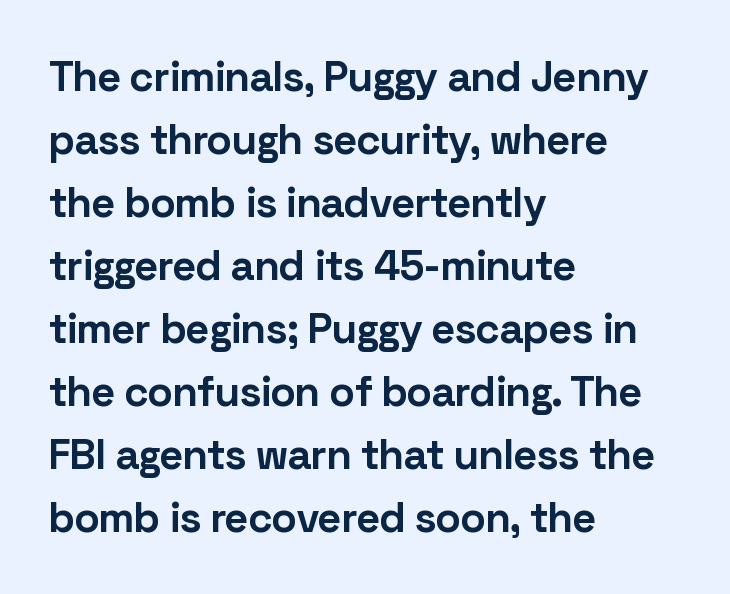
The image shows 42 px bold sans-serif type, upright; set left-aligned, normal line spacing (1.5x), normal letter spacing, not underlined; low stroke contrast and a medium x-height.
